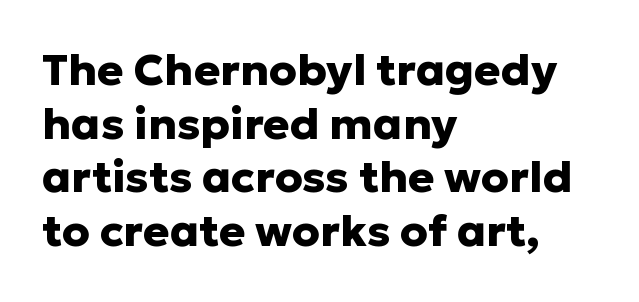
Q: Is the text bold? A: Yes.
Q: Is the text italic (slanted)? A: No, it is upright.
Q: Is the typeface a serif or a sans-serif typeface? A: Sans-serif.
Q: Is the text underlined? A: No.
Q: How is the paragraph aligned? A: Left-aligned.
Q: Is the spacing between letters normal or unusually wide? A: Normal.
Q: Width (condensed, normal, or wide)? A: Normal.
Q: Stroke contrast? A: Low.
Q: x-height? A: Medium.
Q: Monospaced? A: No.
